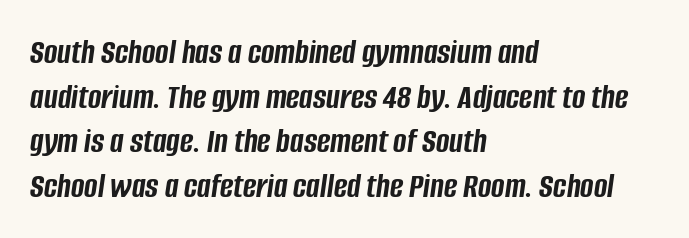
The image shows 36 px semibold, condensed type, italic (leaning right); set left-aligned, line spacing 1.24x, normal letter spacing, not underlined; low stroke contrast and a large x-height.
